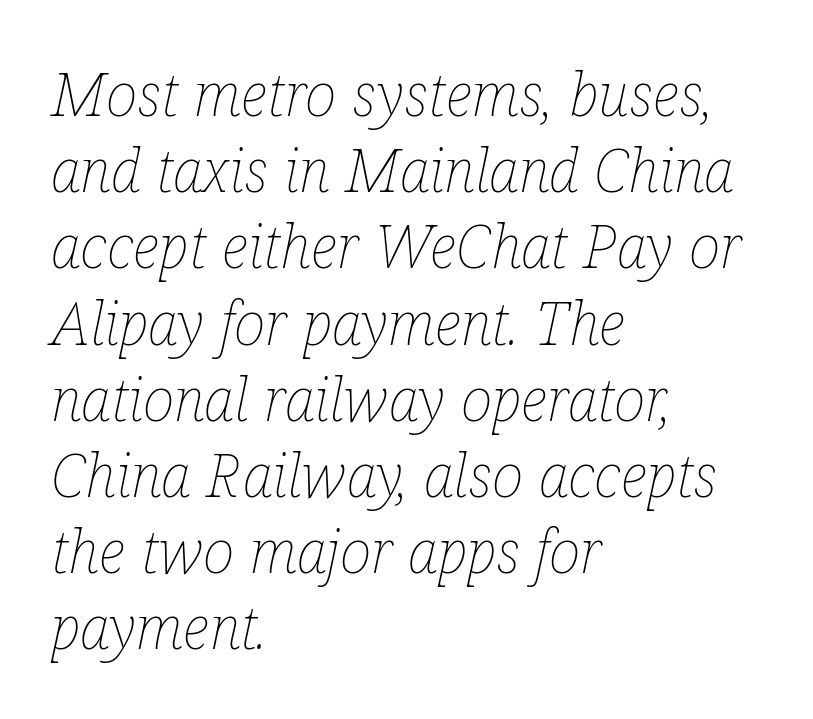
{"italic": "yes", "lean": "right", "slant_degrees": 12, "bold": "no", "weight": "thin", "width": "condensed", "stroke_contrast": "low", "x_height": "medium", "monospaced": "no", "underline": "no", "align": "left", "line_spacing": "normal", "line_spacing_ratio": 1.27, "letter_spacing": "normal", "letter_spacing_em": 0.0, "glyph_px": 60}
